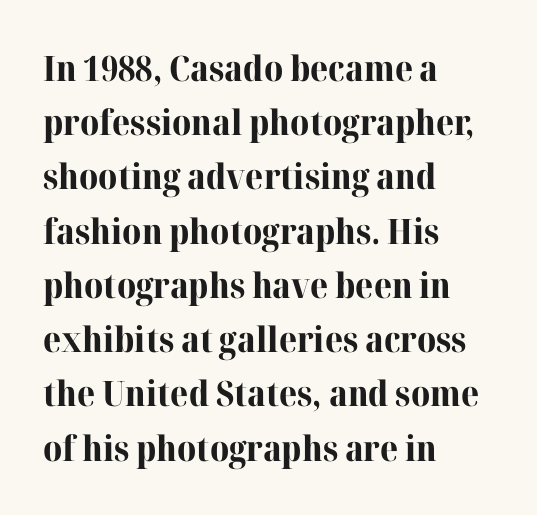
The image shows 35 px bold serif type, upright; set left-aligned, normal line spacing (1.55x), normal letter spacing, not underlined; high stroke contrast and a medium x-height.
